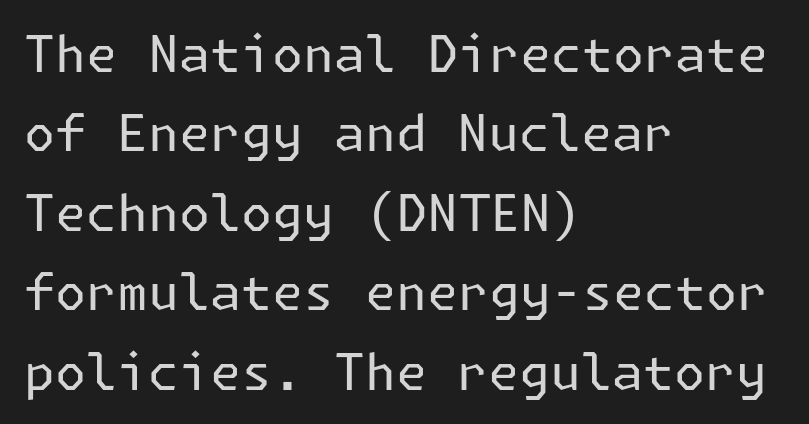
Q: Is the text bold? A: No.
Q: Is the text italic (slanted)? A: No, it is upright.
Q: Is the typeface a serif or a sans-serif typeface? A: Sans-serif.
Q: Is the text underlined? A: No.
Q: How is the paragraph aligned? A: Left-aligned.
Q: Is the spacing between letters normal or unusually wide? A: Normal.
Q: Is the spacing between lines tight, normal or loose? A: Normal.
Q: Width (condensed, normal, or wide)? A: Normal.
Q: Stroke contrast? A: Low.
Q: x-height? A: Medium.
